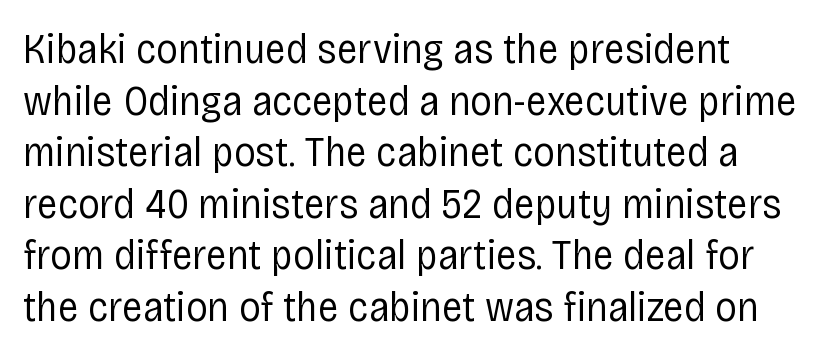
Q: Is the text bold? A: No.
Q: Is the text italic (slanted)? A: No, it is upright.
Q: Is the typeface a serif or a sans-serif typeface? A: Sans-serif.
Q: Is the text underlined? A: No.
Q: Is the spacing between letters normal or unusually wide? A: Normal.
Q: Width (condensed, normal, or wide)? A: Condensed.
Q: Stroke contrast? A: Low.
Q: x-height? A: Large.
Q: Monospaced? A: No.
